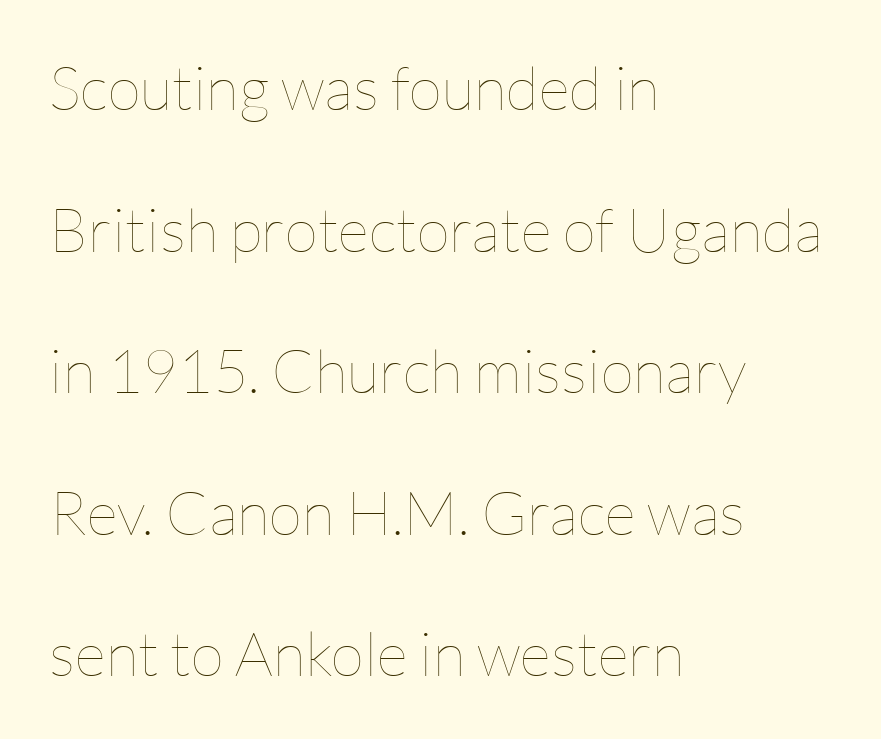
The image shows 61 px thin type, upright; set left-aligned, loose line spacing (2.32x), normal letter spacing, not underlined; low stroke contrast and a medium x-height.
